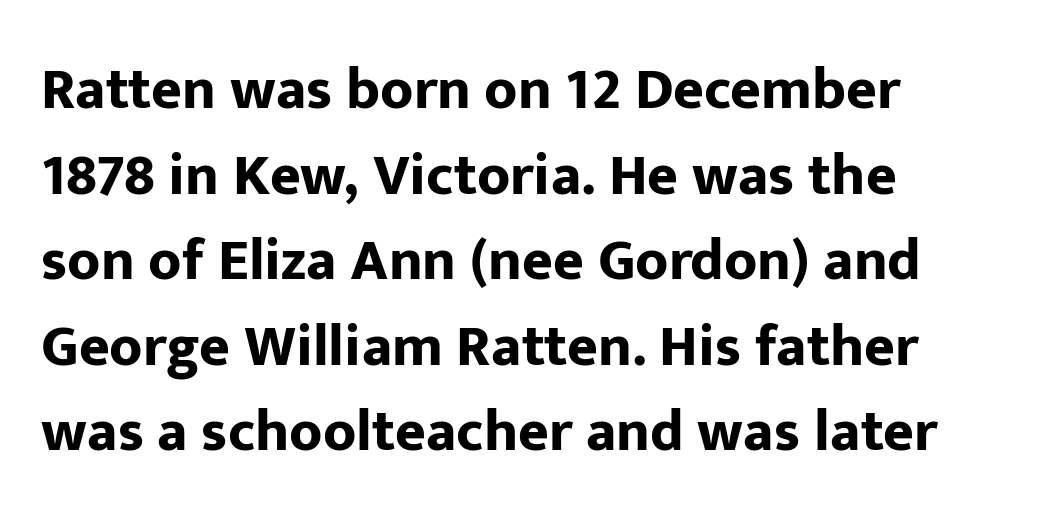
{"serif": "no", "italic": "no", "bold": "yes", "weight": "bold", "width": "normal", "stroke_contrast": "low", "x_height": "medium", "monospaced": "no", "underline": "no", "align": "left", "line_spacing": "normal", "line_spacing_ratio": 1.45, "letter_spacing": "normal", "letter_spacing_em": 0.0, "glyph_px": 59}
